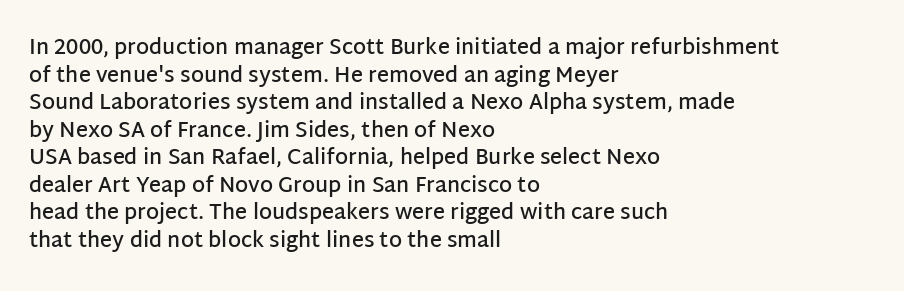
This sample uses plain, unmodified letter spacing. The foot of each line stays bare and open. The leading is moderate, giving the passage an even texture. A somewhat darkened texture: the type is semibold rather than bold.
